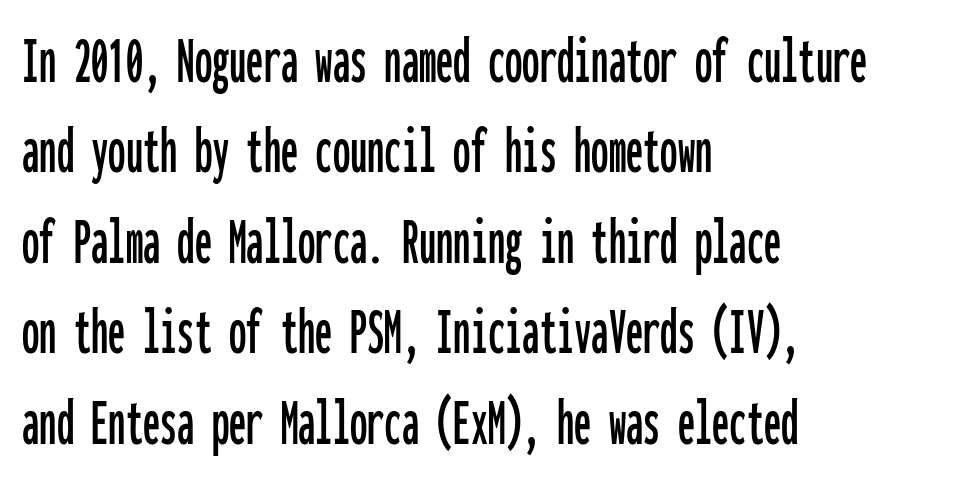
Q: Is the text italic (slanted)? A: No, it is upright.
Q: Is the typeface a serif or a sans-serif typeface? A: Sans-serif.
Q: Is the text underlined? A: No.
Q: How is the paragraph aligned? A: Left-aligned.
Q: Is the spacing between letters normal or unusually wide? A: Normal.
Q: Is the spacing between lines tight, normal or loose? A: Normal.
Q: Width (condensed, normal, or wide)? A: Condensed.
Q: Stroke contrast? A: Low.
Q: x-height? A: Medium.
Q: Monospaced? A: Yes.
